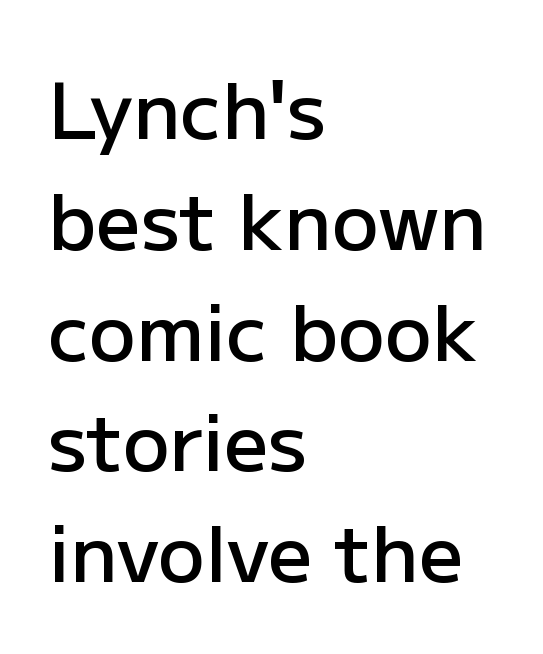
There is no visible air inserted between adjacent glyphs. Varying glyph widths throughout — classic text-font behaviour. Style check: upright. The text was rendered using a sans face with plain stroke endings.
